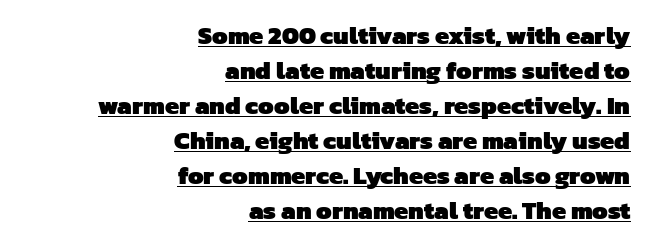
Q: Is the text bold? A: Yes.
Q: Is the text underlined? A: Yes.
Q: How is the paragraph aligned? A: Right-aligned.
Q: Is the spacing between letters normal or unusually wide? A: Normal.
Q: Is the spacing between lines tight, normal or loose? A: Normal.
